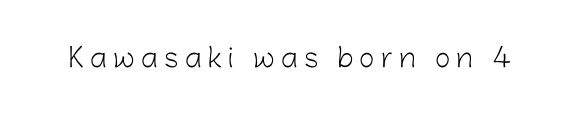
The image shows 26 px text type, upright; set unusually wide letter spacing (+0.25 em), not underlined.
